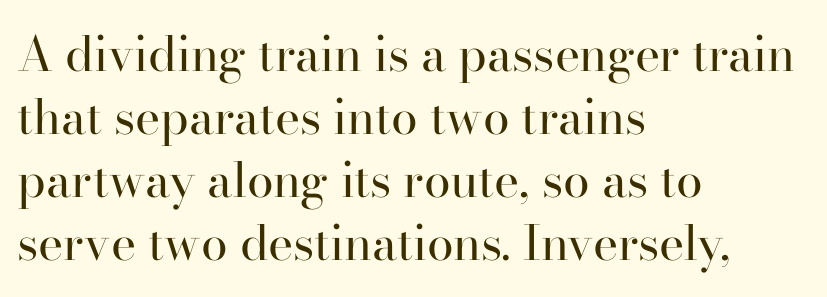
In CSS terms this would be text-align: left. No extra tracking has been applied to these lines. Is this a fixed-width face? No — the glyphs have proportional, varying widths. Designer's note — italics off, roman on.
